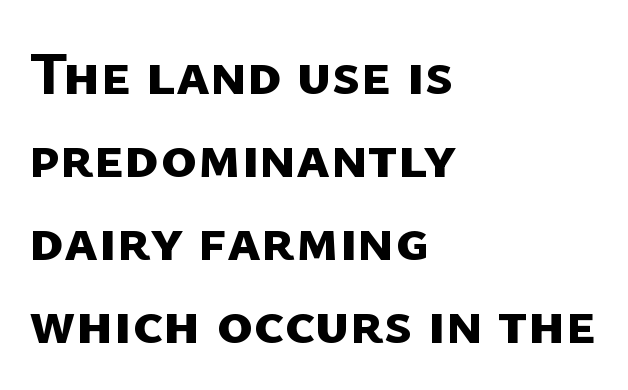
Q: Is the text bold? A: Yes.
Q: Is the typeface a serif or a sans-serif typeface? A: Sans-serif.
Q: Is the text underlined? A: No.
Q: How is the paragraph aligned? A: Left-aligned.
Q: Is the spacing between letters normal or unusually wide? A: Normal.
Q: Is the spacing between lines tight, normal or loose? A: Normal.
Q: Width (condensed, normal, or wide)? A: Normal.
Q: Stroke contrast? A: Low.
Q: x-height? A: Medium.
Q: Monospaced? A: No.
